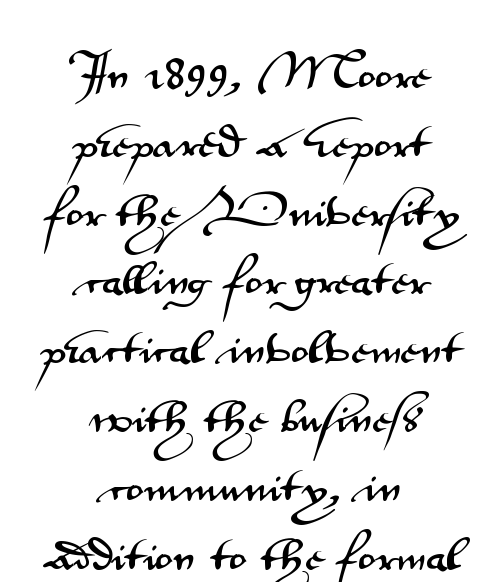
Bare-footed words on every line. The lines in this sample share a center point and differ in where they start and stop. The letters sit at their default tracking, neither squeezed nor spread. To sum up the face: it is a sans, with no serifs. Proportional: the letters do not fall into vertical columns.
